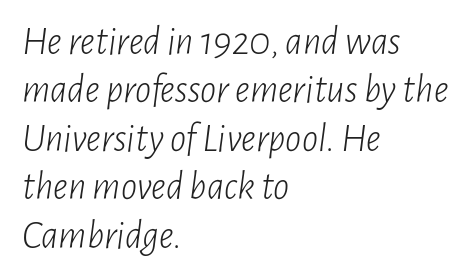
{"italic": "yes", "lean": "right", "slant_degrees": 7, "bold": "no", "weight": "light", "width": "condensed", "stroke_contrast": "low", "x_height": "medium", "monospaced": "no", "underline": "no", "align": "left", "line_spacing_ratio": 1.21, "letter_spacing": "normal", "letter_spacing_em": 0.0, "glyph_px": 40}
